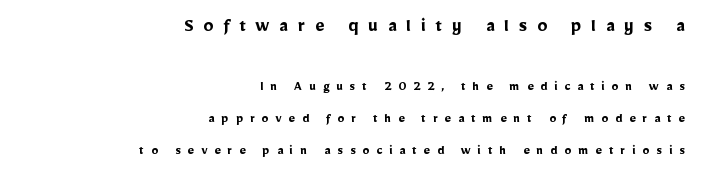
Q: Is the text bold? A: Yes.
Q: Is the text italic (slanted)? A: No, it is upright.
Q: Is the text underlined? A: No.
Q: How is the paragraph aligned? A: Right-aligned.
Q: Is the spacing between letters normal or unusually wide? A: Unusually wide.
Q: Is the spacing between lines tight, normal or loose? A: Loose.
Q: Which block of text is set in a larger size, the first (top) or the second (bottom)? A: The first (top) one.
